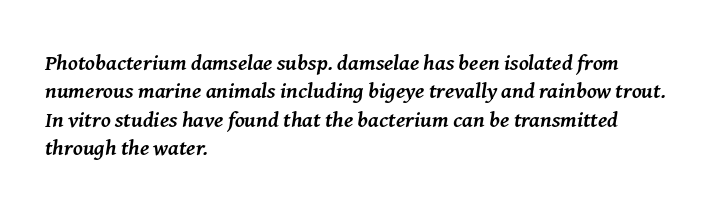
Compared with typical paragraphs, the rows here are spaced about the same. Observe the ordinary spacing: letters are neighbours, not strangers. Italic? Definitely — the glyphs are oblique. Compared with an ordinary text face, these strokes are far heavier — a full bold. The strip under each line holds only bare page.
